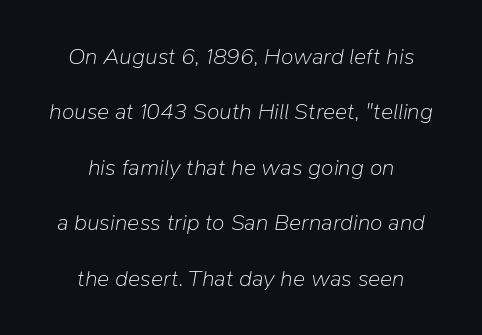
The image shows 23 px text type, italic (leaning right); set centered, loose line spacing (2.41x), normal letter spacing, not underlined.
